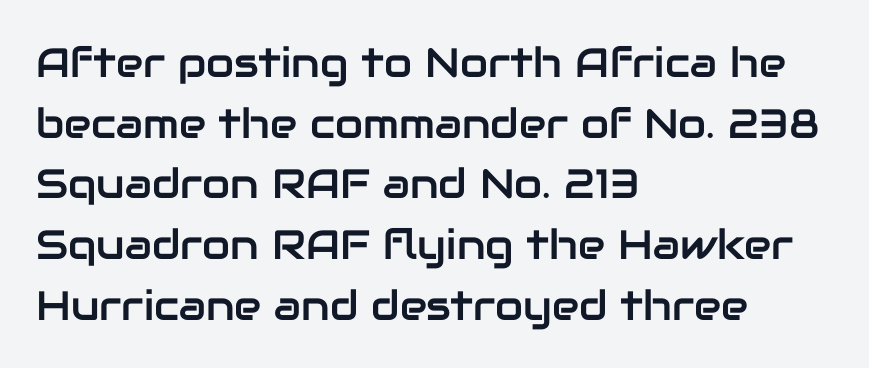
Q: Is the text italic (slanted)? A: No, it is upright.
Q: Is the typeface a serif or a sans-serif typeface? A: Sans-serif.
Q: Is the text underlined? A: No.
Q: How is the paragraph aligned? A: Left-aligned.
Q: Is the spacing between letters normal or unusually wide? A: Normal.
Q: Is the spacing between lines tight, normal or loose? A: Normal.
Q: Width (condensed, normal, or wide)? A: Normal.
Q: Stroke contrast? A: Low.
Q: x-height? A: Medium.
Q: Monospaced? A: No.
